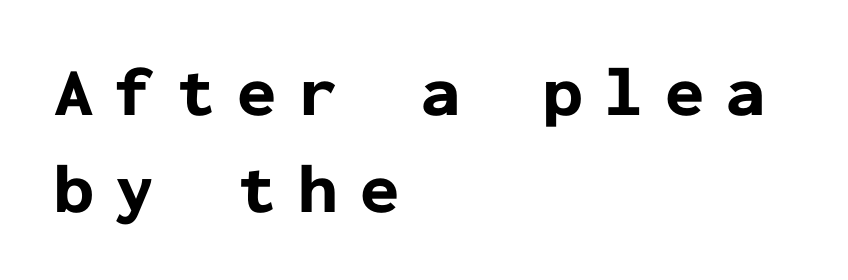
Q: Is the text bold? A: Yes.
Q: Is the text italic (slanted)? A: No, it is upright.
Q: Is the typeface a serif or a sans-serif typeface? A: Sans-serif.
Q: Is the text underlined? A: No.
Q: How is the paragraph aligned? A: Left-aligned.
Q: Is the spacing between letters normal or unusually wide? A: Unusually wide.
Q: Is the spacing between lines tight, normal or loose? A: Normal.
Q: Width (condensed, normal, or wide)? A: Normal.
Q: Stroke contrast? A: Low.
Q: x-height? A: Medium.
Q: Monospaced? A: Yes.
